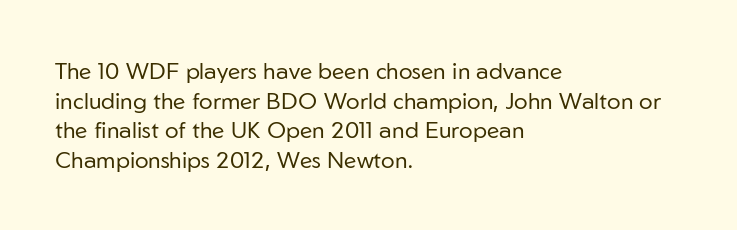
{"italic": "no", "bold": "no", "underline": "no", "align": "left", "line_spacing": "normal", "line_spacing_ratio": 1.29, "letter_spacing": "normal", "letter_spacing_em": 0.0, "glyph_px": 23}
